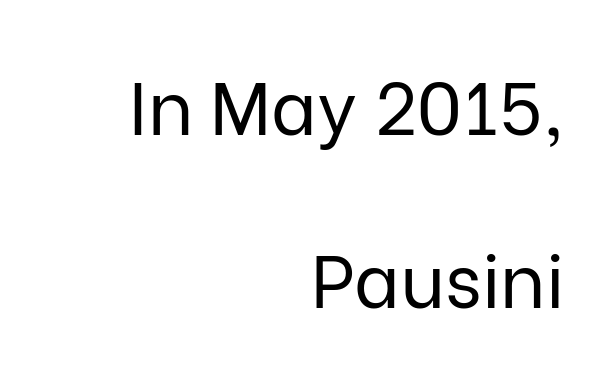
{"serif": "no", "italic": "no", "bold": "no", "weight": "regular", "width": "normal", "stroke_contrast": "low", "x_height": "medium", "monospaced": "no", "underline": "no", "align": "right", "line_spacing": "loose", "line_spacing_ratio": 2.34, "letter_spacing": "normal", "letter_spacing_em": 0.0, "glyph_px": 74}
